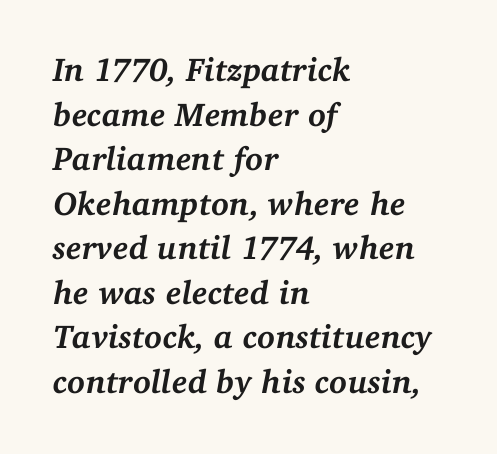
The image shows 33 px semibold serif type, italic (leaning right); set left-aligned, normal line spacing (1.35x), normal letter spacing, not underlined; medium stroke contrast and a medium x-height.
